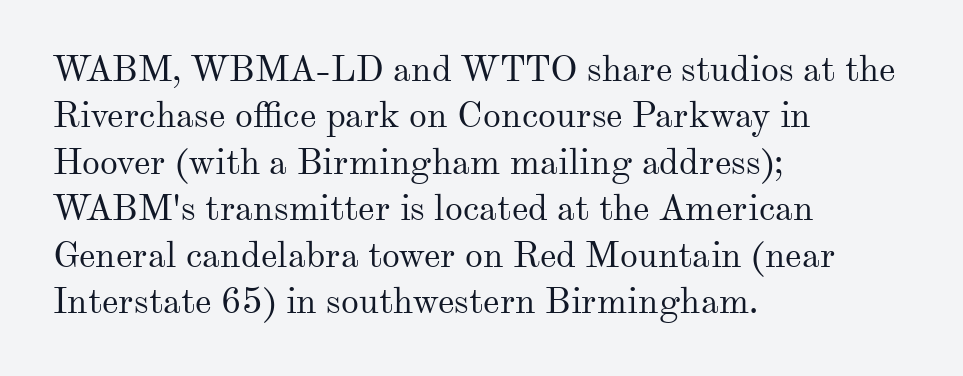
The image shows 36 px regular-weight serif type, upright; set left-aligned, normal line spacing (1.29x), normal letter spacing, not underlined; medium stroke contrast and a small x-height.
